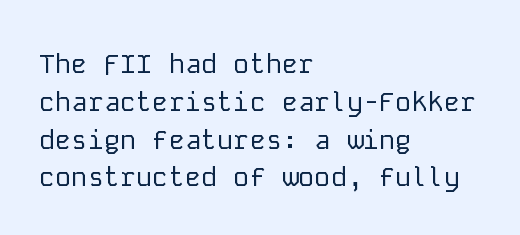
Short note: letters normally spaced. These lines are set flush left with a ragged right edge. The passage shown is not bold in any degree. Rows of type keep a routine distance in the vertical direction. This is the regular roman posture of the typeface.
